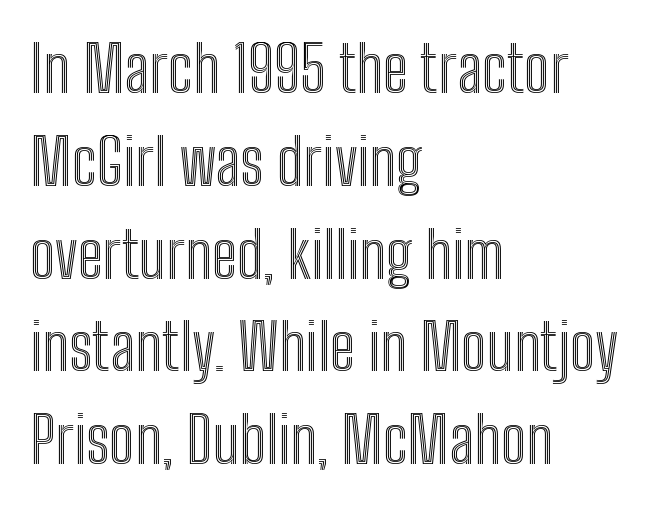
The letters sit at their default tracking, neither squeezed nor spread. Here the designer chose a conventional face with non-uniform glyph widths. The vertical gap from one line to the next is medium. Notice how the stems are strictly vertical — no italics here. Teacher's note: observe the even left margin — that is flush-left alignment.
